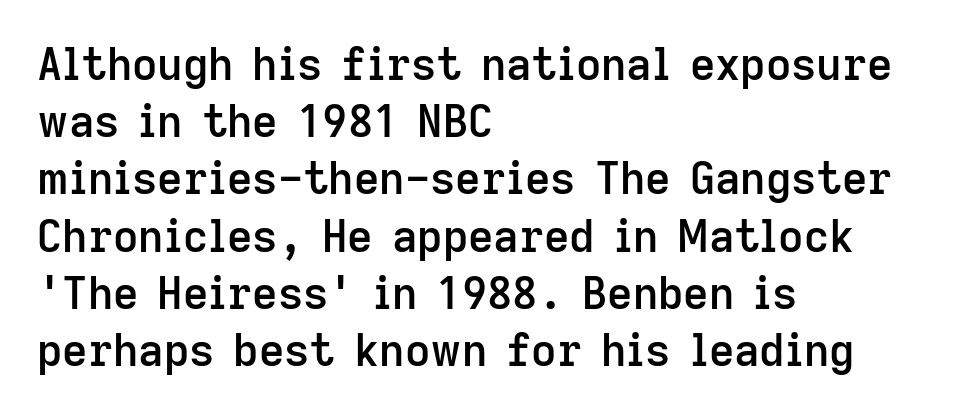
The image shows 44 px semibold sans-serif type, upright; set left-aligned, normal line spacing (1.3x), normal letter spacing, not underlined; low stroke contrast and a medium x-height.
